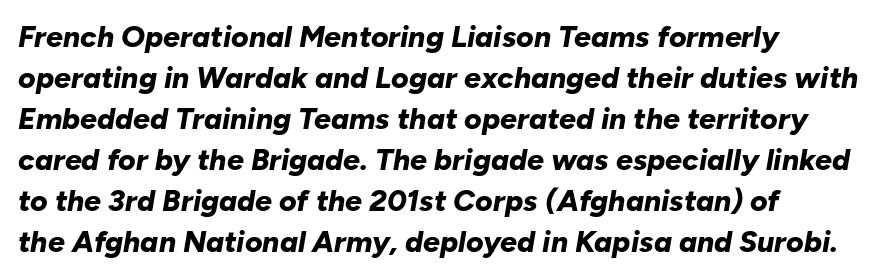
The image shows 30 px bold type, italic (leaning right); set left-aligned, normal line spacing (1.37x), normal letter spacing, not underlined; low stroke contrast and a medium x-height.
